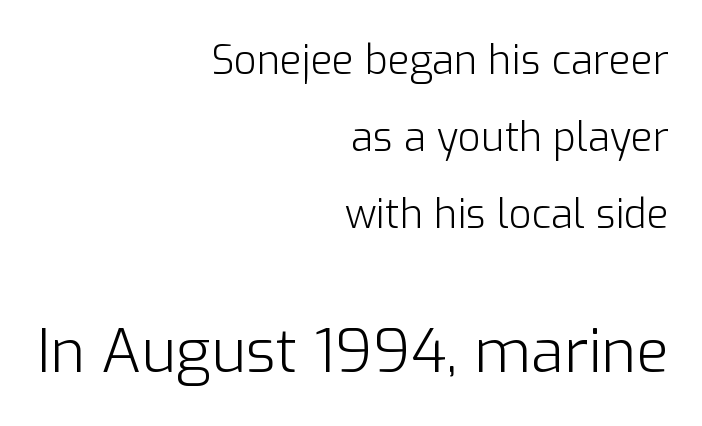
Q: Is the text bold? A: No.
Q: Is the text italic (slanted)? A: No, it is upright.
Q: Is the typeface a serif or a sans-serif typeface? A: Sans-serif.
Q: Is the text underlined? A: No.
Q: How is the paragraph aligned? A: Right-aligned.
Q: Is the spacing between letters normal or unusually wide? A: Normal.
Q: Is the spacing between lines tight, normal or loose? A: Loose.
Q: Which block of text is set in a larger size, the first (top) or the second (bottom)? A: The second (bottom) one.
Q: Width (condensed, normal, or wide)? A: Normal.
Q: Stroke contrast? A: Low.
Q: x-height? A: Medium.
Q: Monospaced? A: No.
